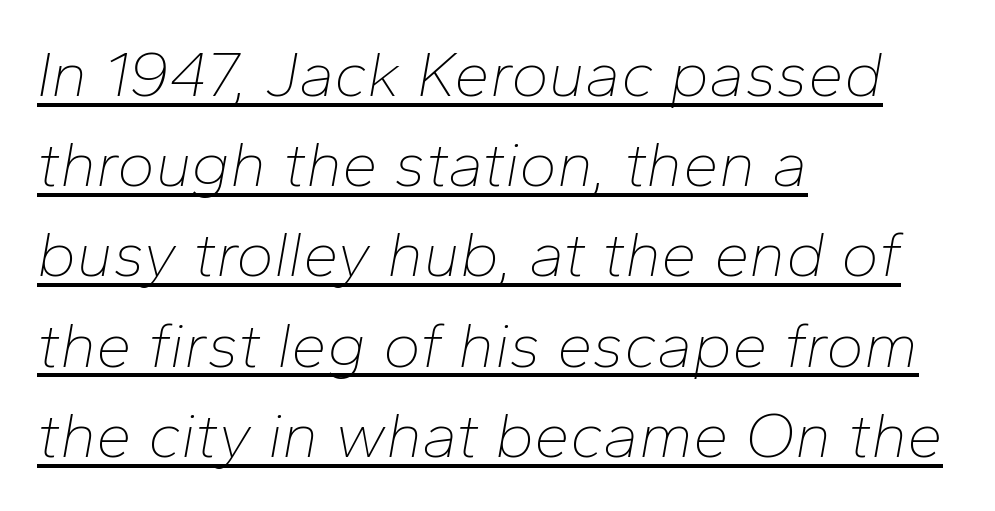
Q: Is the text bold? A: No.
Q: Is the text italic (slanted)? A: Yes, it leans right by about 10 degrees.
Q: Is the text underlined? A: Yes.
Q: How is the paragraph aligned? A: Left-aligned.
Q: Is the spacing between letters normal or unusually wide? A: Normal.
Q: Is the spacing between lines tight, normal or loose? A: Normal.
Q: Width (condensed, normal, or wide)? A: Normal.
Q: Stroke contrast? A: Low.
Q: x-height? A: Medium.
Q: Monospaced? A: No.
